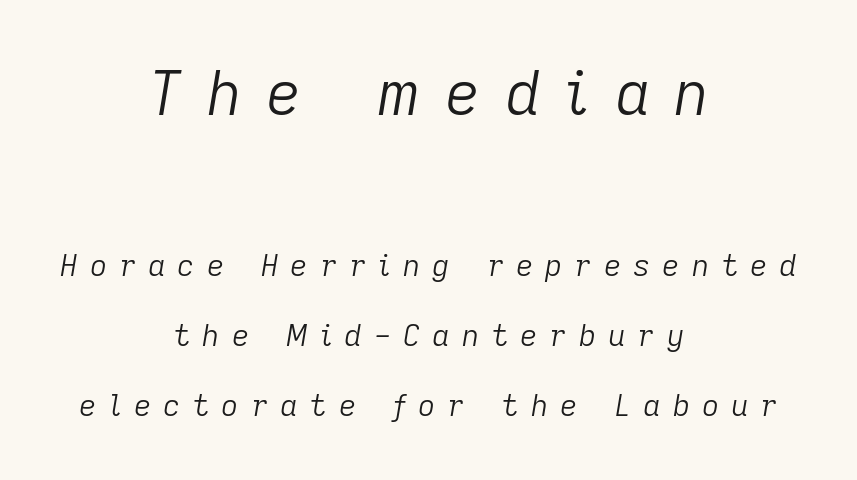
{"italic": "yes", "lean": "right", "slant_degrees": 9, "bold": "no", "weight": "light", "width": "normal", "stroke_contrast": "low", "x_height": "medium", "monospaced": "no", "underline": "no", "align": "center", "line_spacing": "loose", "line_spacing_ratio": 2.33, "letter_spacing": "wide", "letter_spacing_em": 0.4, "larger_block": "first", "size_ratio": 2.03, "glyph_px": 61}
